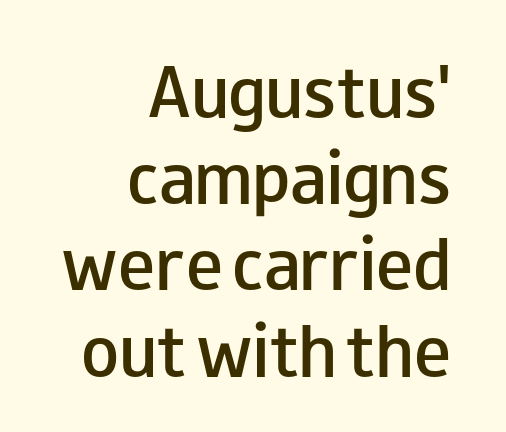
{"serif": "no", "italic": "no", "bold": "semi", "weight": "semibold", "width": "wide", "stroke_contrast": "low", "x_height": "small", "monospaced": "no", "underline": "no", "align": "right", "line_spacing": "normal", "line_spacing_ratio": 1.39, "letter_spacing": "normal", "letter_spacing_em": 0.0, "glyph_px": 62}
